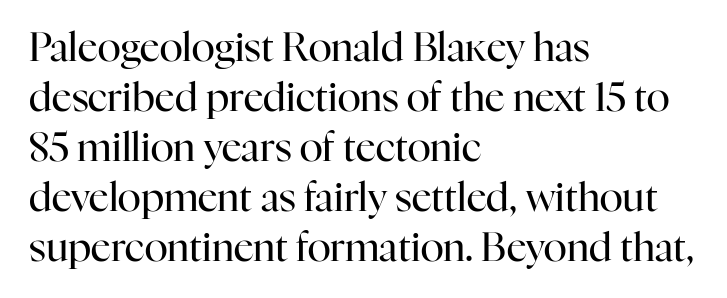
The image shows 39 px regular-weight serif type, upright; set left-aligned, normal line spacing (1.28x), normal letter spacing, not underlined; high stroke contrast and a medium x-height.
